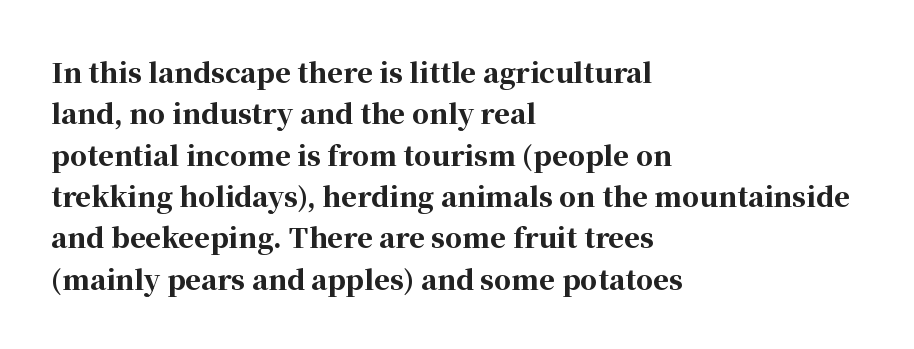
Q: Is the text bold? A: Yes.
Q: Is the text italic (slanted)? A: No, it is upright.
Q: Is the text underlined? A: No.
Q: How is the paragraph aligned? A: Left-aligned.
Q: Is the spacing between letters normal or unusually wide? A: Normal.
Q: Is the spacing between lines tight, normal or loose? A: Normal.
